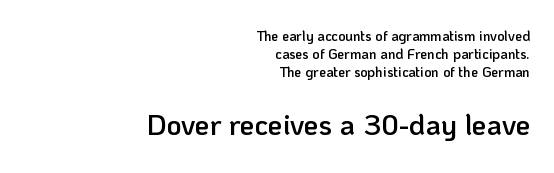
{"serif": "no", "italic": "no", "bold": "semi", "weight": "semibold", "width": "normal", "stroke_contrast": "low", "x_height": "medium", "monospaced": "no", "underline": "no", "align": "right", "line_spacing": "normal", "line_spacing_ratio": 1.28, "letter_spacing": "normal", "letter_spacing_em": 0.0, "larger_block": "second", "size_ratio": 2.07, "glyph_px": 29}
